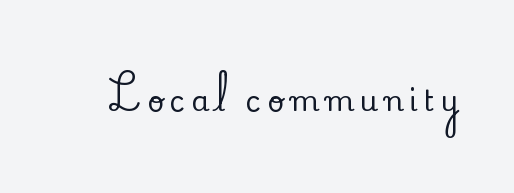
Q: Is the text italic (slanted)? A: No, it is upright.
Q: Is the typeface a serif or a sans-serif typeface? A: Serif.
Q: Is the text underlined? A: No.
Q: Is the spacing between letters normal or unusually wide? A: Unusually wide.
Q: Width (condensed, normal, or wide)? A: Normal.
Q: Stroke contrast? A: Low.
Q: x-height? A: Small.
Q: Monospaced? A: No.
